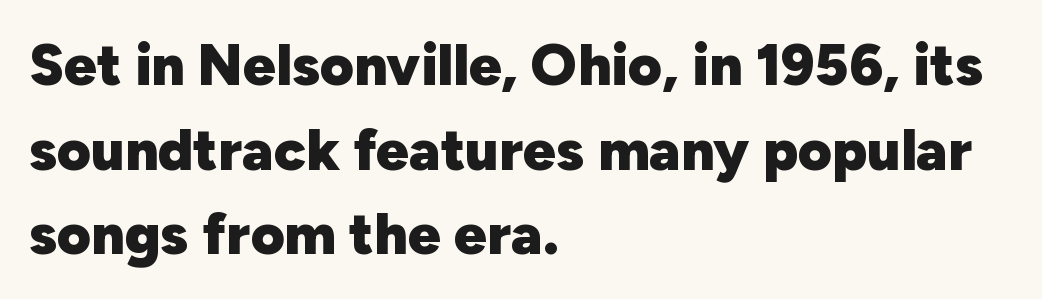
Q: Is the text bold? A: Yes.
Q: Is the text italic (slanted)? A: No, it is upright.
Q: Is the typeface a serif or a sans-serif typeface? A: Sans-serif.
Q: Is the text underlined? A: No.
Q: How is the paragraph aligned? A: Left-aligned.
Q: Is the spacing between letters normal or unusually wide? A: Normal.
Q: Is the spacing between lines tight, normal or loose? A: Normal.
Q: Width (condensed, normal, or wide)? A: Normal.
Q: Stroke contrast? A: Low.
Q: x-height? A: Medium.
Q: Monospaced? A: No.
